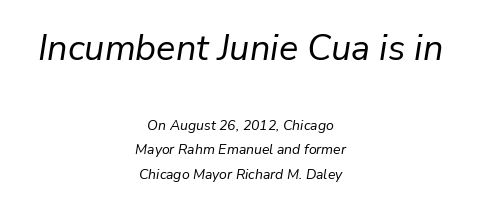
{"italic": "yes", "lean": "right", "slant_degrees": 9, "bold": "no", "weight": "regular", "width": "normal", "stroke_contrast": "low", "x_height": "medium", "monospaced": "no", "underline": "no", "align": "center", "line_spacing_ratio": 1.75, "letter_spacing": "normal", "letter_spacing_em": 0.0, "larger_block": "first", "size_ratio": 2.57, "glyph_px": 36}
